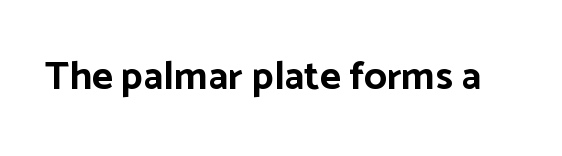
{"serif": "no", "italic": "no", "bold": "yes", "weight": "bold", "width": "normal", "stroke_contrast": "low", "x_height": "medium", "monospaced": "no", "underline": "no", "letter_spacing": "normal", "letter_spacing_em": 0.0, "glyph_px": 40}
